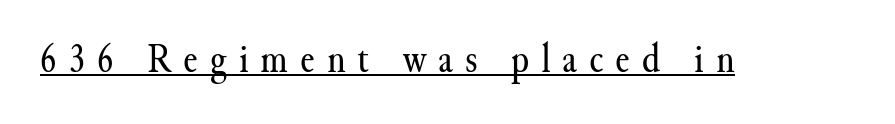
{"serif": "yes", "italic": "no", "bold": "no", "weight": "regular", "width": "normal", "stroke_contrast": "medium", "x_height": "small", "monospaced": "no", "underline": "yes", "letter_spacing": "wide", "letter_spacing_em": 0.28, "glyph_px": 43}
